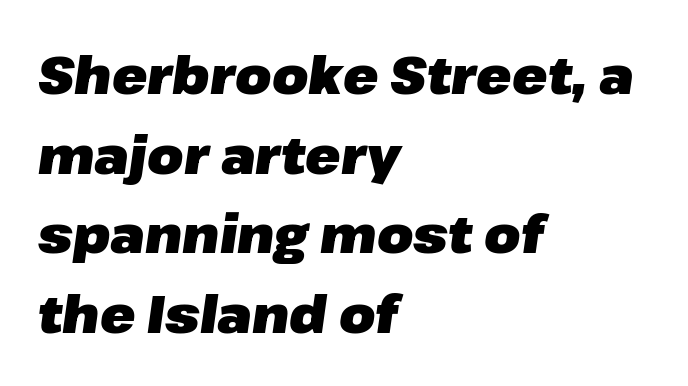
{"italic": "yes", "lean": "right", "slant_degrees": 8, "bold": "yes", "weight": "heavy", "width": "normal", "stroke_contrast": "low", "x_height": "medium", "monospaced": "no", "underline": "no", "align": "left", "line_spacing": "normal", "line_spacing_ratio": 1.53, "letter_spacing": "normal", "letter_spacing_em": 0.0, "glyph_px": 52}
